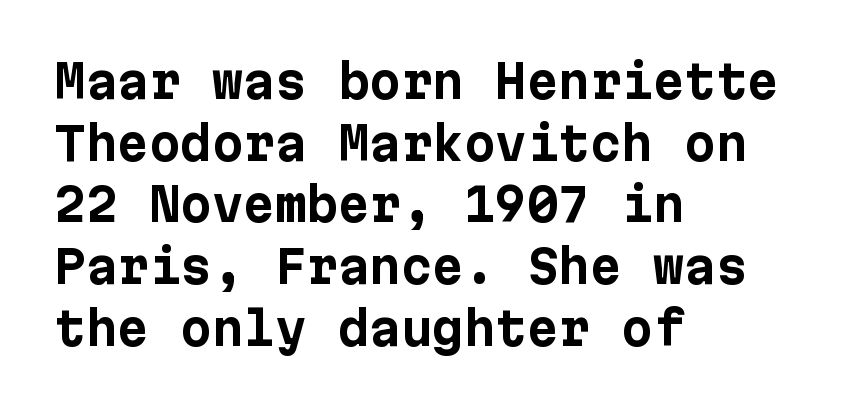
The image shows 45 px bold sans-serif type, upright; set left-aligned, normal line spacing (1.37x), normal letter spacing, not underlined; low stroke contrast and a medium x-height.
